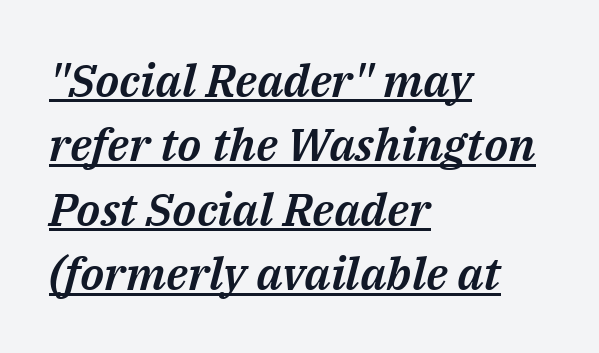
Q: Is the text italic (slanted)? A: Yes, it leans right by about 14 degrees.
Q: Is the text underlined? A: Yes.
Q: How is the paragraph aligned? A: Left-aligned.
Q: Is the spacing between letters normal or unusually wide? A: Normal.
Q: Is the spacing between lines tight, normal or loose? A: Normal.
Q: Width (condensed, normal, or wide)? A: Normal.
Q: Stroke contrast? A: Medium.
Q: x-height? A: Medium.
Q: Monospaced? A: No.
